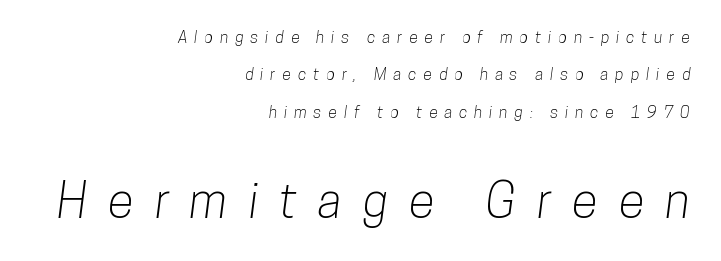
{"serif": "no", "width": "condensed", "stroke_contrast": "low", "x_height": "medium", "monospaced": "no", "underline": "no", "align": "right", "line_spacing": "loose", "line_spacing_ratio": 2.34, "letter_spacing": "wide", "letter_spacing_em": 0.43, "larger_block": "second", "size_ratio": 3.0, "glyph_px": 48}
